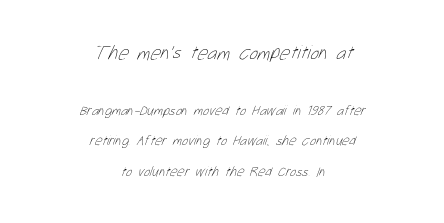
Any mark beneath the type? The region is blank. The type is set solid horizontally, with unmodified tracking. Alignment: centered. The rendering uses a large line-height, opening up the rows. The font sits on the lighter half of the weight spectrum, regular included.
